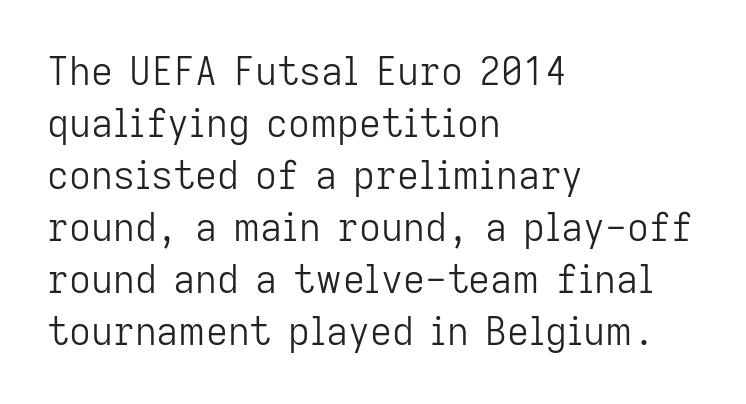
The image shows 38 px light sans-serif type, upright; set left-aligned, normal line spacing (1.37x), normal letter spacing, not underlined; low stroke contrast and a medium x-height.
